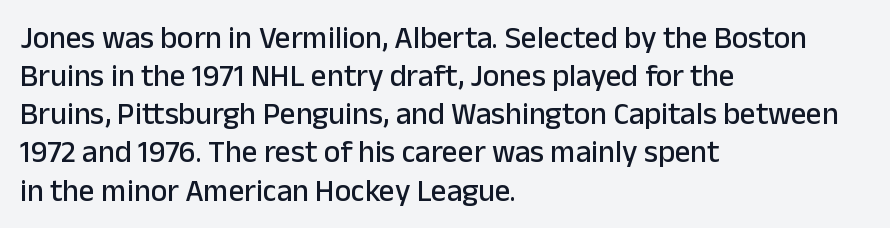
{"serif": "no", "italic": "no", "width": "normal", "stroke_contrast": "low", "x_height": "medium", "monospaced": "no", "underline": "no", "align": "left", "line_spacing_ratio": 1.23, "letter_spacing": "normal", "letter_spacing_em": 0.0, "glyph_px": 31}
